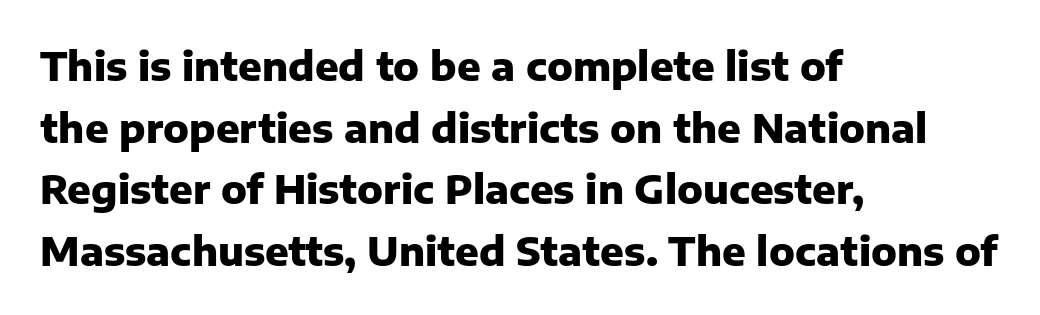
Q: Is the text bold? A: Yes.
Q: Is the text italic (slanted)? A: No, it is upright.
Q: Is the typeface a serif or a sans-serif typeface? A: Sans-serif.
Q: Is the text underlined? A: No.
Q: How is the paragraph aligned? A: Left-aligned.
Q: Is the spacing between letters normal or unusually wide? A: Normal.
Q: Is the spacing between lines tight, normal or loose? A: Normal.
Q: Width (condensed, normal, or wide)? A: Normal.
Q: Stroke contrast? A: Low.
Q: x-height? A: Medium.
Q: Monospaced? A: No.
